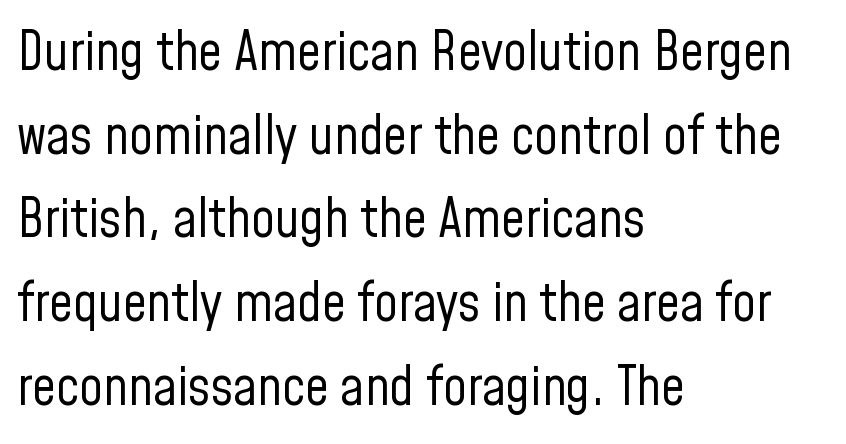
{"serif": "no", "italic": "no", "bold": "no", "weight": "regular", "width": "condensed", "stroke_contrast": "low", "x_height": "medium", "monospaced": "no", "underline": "no", "align": "left", "line_spacing": "normal", "line_spacing_ratio": 1.58, "letter_spacing": "normal", "letter_spacing_em": 0.0, "glyph_px": 53}
